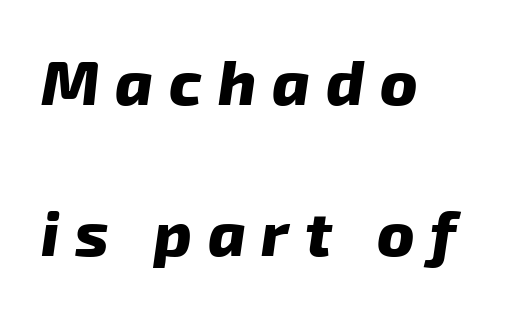
The image shows 63 px heavy sans-serif type; set left-aligned, loose line spacing (2.39x), unusually wide letter spacing (+0.25 em), not underlined; low stroke contrast and a medium x-height.
